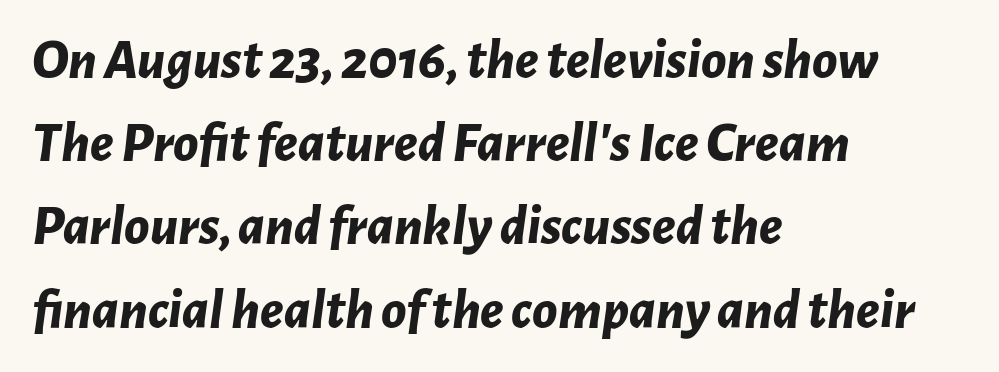
Q: Is the text bold? A: Yes.
Q: Is the text italic (slanted)? A: Yes, it leans right by about 7 degrees.
Q: Is the text underlined? A: No.
Q: How is the paragraph aligned? A: Left-aligned.
Q: Is the spacing between letters normal or unusually wide? A: Normal.
Q: Is the spacing between lines tight, normal or loose? A: Normal.
Q: Width (condensed, normal, or wide)? A: Normal.
Q: Stroke contrast? A: Low.
Q: x-height? A: Medium.
Q: Monospaced? A: No.
